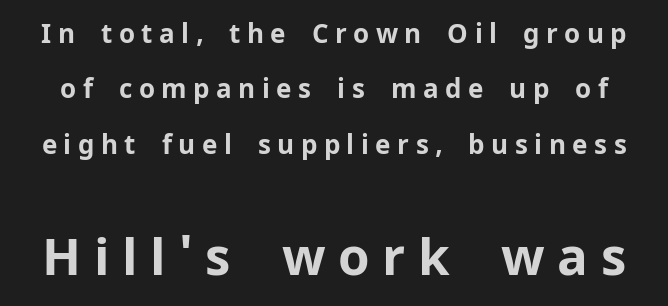
Q: Is the text bold? A: Yes.
Q: Is the text italic (slanted)? A: No, it is upright.
Q: Is the typeface a serif or a sans-serif typeface? A: Sans-serif.
Q: Is the text underlined? A: No.
Q: Is the spacing between letters normal or unusually wide? A: Unusually wide.
Q: Is the spacing between lines tight, normal or loose? A: Loose.
Q: Which block of text is set in a larger size, the first (top) or the second (bottom)? A: The second (bottom) one.
Q: Width (condensed, normal, or wide)? A: Normal.
Q: Stroke contrast? A: Low.
Q: x-height? A: Medium.
Q: Monospaced? A: No.
